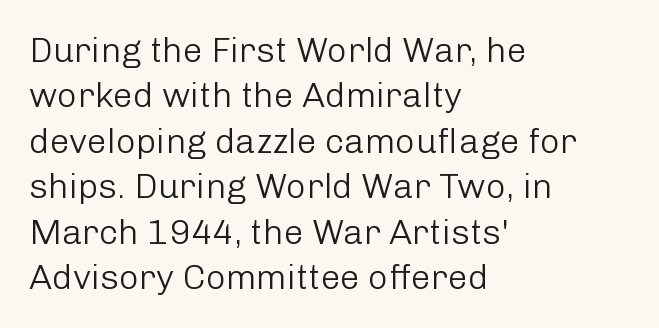
Q: Is the text bold? A: No.
Q: Is the text italic (slanted)? A: No, it is upright.
Q: Is the typeface a serif or a sans-serif typeface? A: Sans-serif.
Q: Is the text underlined? A: No.
Q: How is the paragraph aligned? A: Left-aligned.
Q: Is the spacing between letters normal or unusually wide? A: Normal.
Q: Is the spacing between lines tight, normal or loose? A: Normal.
Q: Width (condensed, normal, or wide)? A: Normal.
Q: Stroke contrast? A: Low.
Q: x-height? A: Medium.
Q: Monospaced? A: No.
